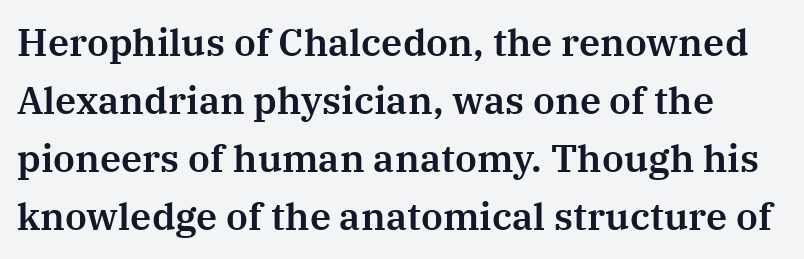
{"serif": "yes", "italic": "no", "width": "normal", "stroke_contrast": "medium", "x_height": "medium", "monospaced": "no", "underline": "no", "line_spacing": "normal", "line_spacing_ratio": 1.53, "letter_spacing": "normal", "letter_spacing_em": 0.0, "glyph_px": 38}
